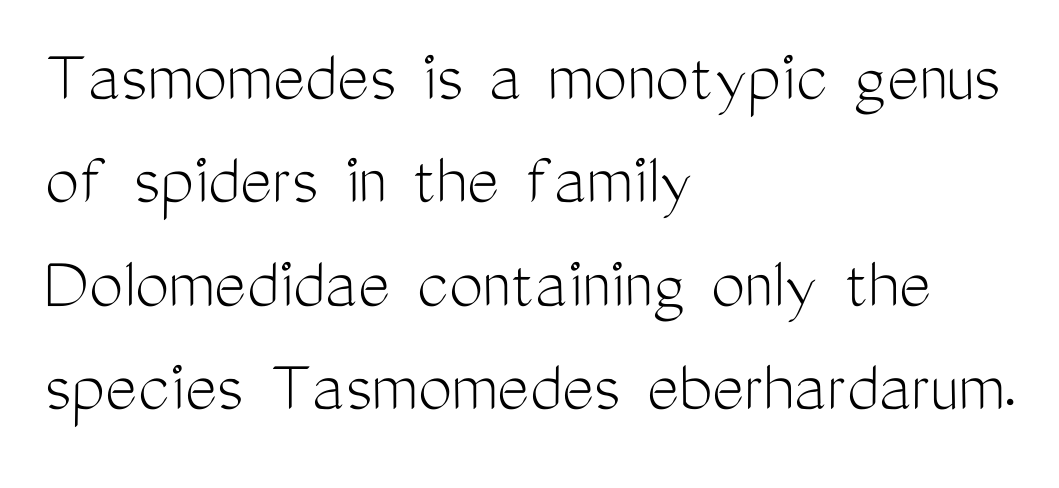
Q: Is the text bold? A: No.
Q: Is the text italic (slanted)? A: No, it is upright.
Q: Is the typeface a serif or a sans-serif typeface? A: Sans-serif.
Q: Is the text underlined? A: No.
Q: How is the paragraph aligned? A: Left-aligned.
Q: Is the spacing between letters normal or unusually wide? A: Normal.
Q: Is the spacing between lines tight, normal or loose? A: Normal.
Q: Width (condensed, normal, or wide)? A: Condensed.
Q: Stroke contrast? A: Medium.
Q: x-height? A: Medium.
Q: Monospaced? A: No.
